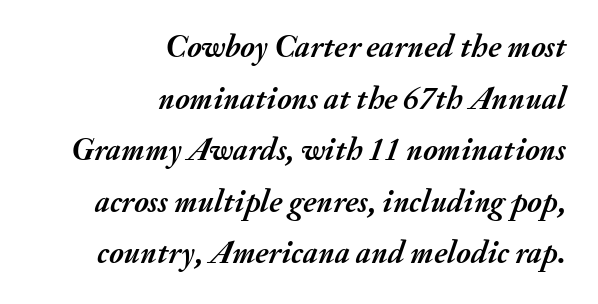
Each row of text sits above clean, open space. Successive baselines arrive at the customary interval. Layout note: lines flush right. Chunky letters — that's bold for sure.
